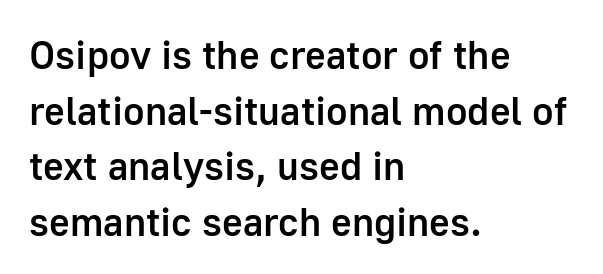
{"serif": "no", "italic": "no", "bold": "semi", "weight": "semibold", "width": "normal", "stroke_contrast": "low", "x_height": "medium", "monospaced": "no", "underline": "no", "align": "left", "line_spacing": "normal", "line_spacing_ratio": 1.39, "letter_spacing": "normal", "letter_spacing_em": 0.0, "glyph_px": 40}
